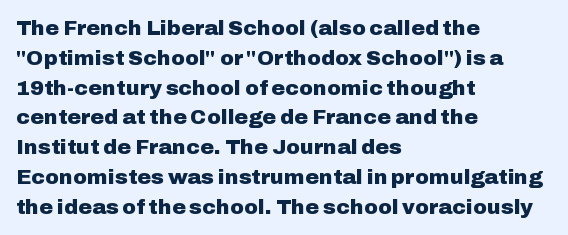
{"italic": "no", "bold": "yes", "underline": "no", "align": "left", "line_spacing": "normal", "line_spacing_ratio": 1.42, "letter_spacing": "normal", "letter_spacing_em": 0.0, "glyph_px": 21}
